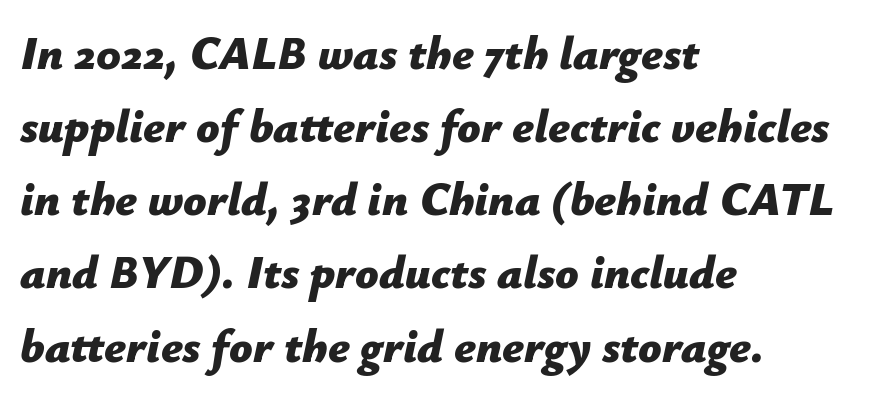
Q: Is the text bold? A: Yes.
Q: Is the text italic (slanted)? A: Yes, it leans right by about 12 degrees.
Q: Is the text underlined? A: No.
Q: How is the paragraph aligned? A: Left-aligned.
Q: Is the spacing between letters normal or unusually wide? A: Normal.
Q: Is the spacing between lines tight, normal or loose? A: Normal.
Q: Width (condensed, normal, or wide)? A: Normal.
Q: Stroke contrast? A: Low.
Q: x-height? A: Medium.
Q: Monospaced? A: No.
